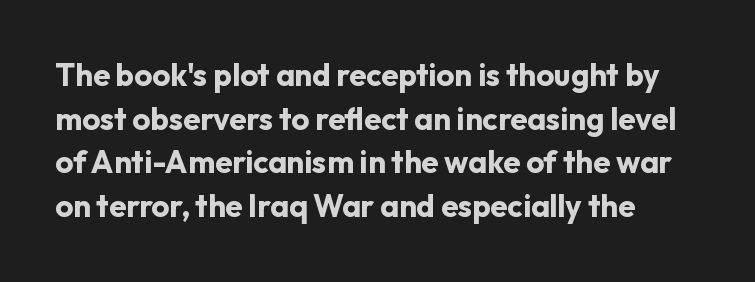
{"serif": "no", "italic": "no", "bold": "yes", "weight": "bold", "width": "normal", "stroke_contrast": "low", "x_height": "medium", "monospaced": "no", "underline": "no", "align": "left", "line_spacing": "normal", "line_spacing_ratio": 1.41, "letter_spacing": "normal", "letter_spacing_em": 0.0, "glyph_px": 31}
